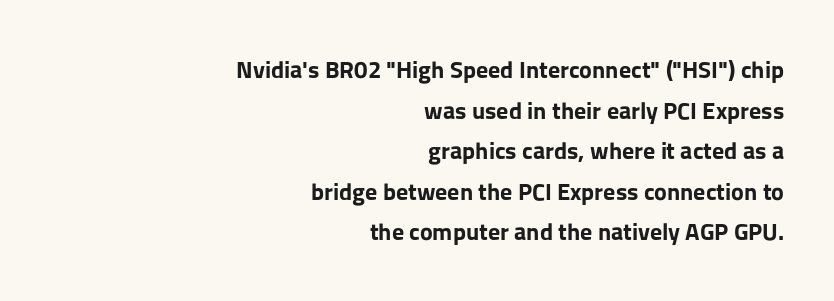
Q: Is the text bold? A: Yes.
Q: Is the text italic (slanted)? A: No, it is upright.
Q: Is the text underlined? A: No.
Q: How is the paragraph aligned? A: Right-aligned.
Q: Is the spacing between letters normal or unusually wide? A: Normal.
Q: Is the spacing between lines tight, normal or loose? A: Normal.
